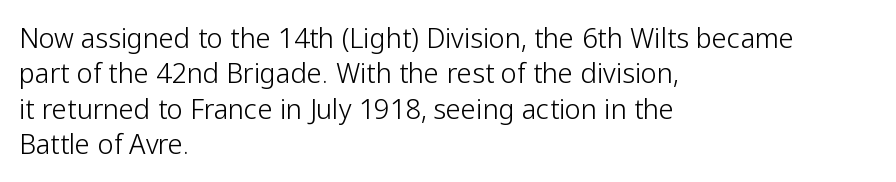
The image shows 27 px text type, upright; set left-aligned, normal line spacing (1.31x), normal letter spacing, not underlined.
